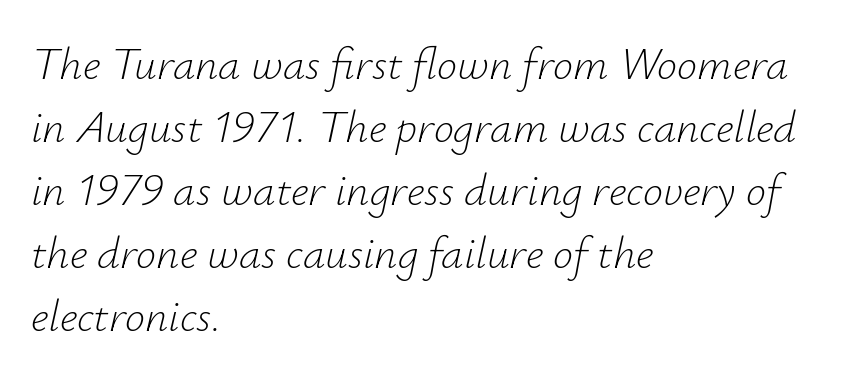
Q: Is the text bold? A: No.
Q: Is the text italic (slanted)? A: Yes, it leans right by about 12 degrees.
Q: Is the text underlined? A: No.
Q: How is the paragraph aligned? A: Left-aligned.
Q: Is the spacing between letters normal or unusually wide? A: Normal.
Q: Is the spacing between lines tight, normal or loose? A: Normal.
Q: Width (condensed, normal, or wide)? A: Normal.
Q: Stroke contrast? A: Low.
Q: x-height? A: Small.
Q: Monospaced? A: No.
